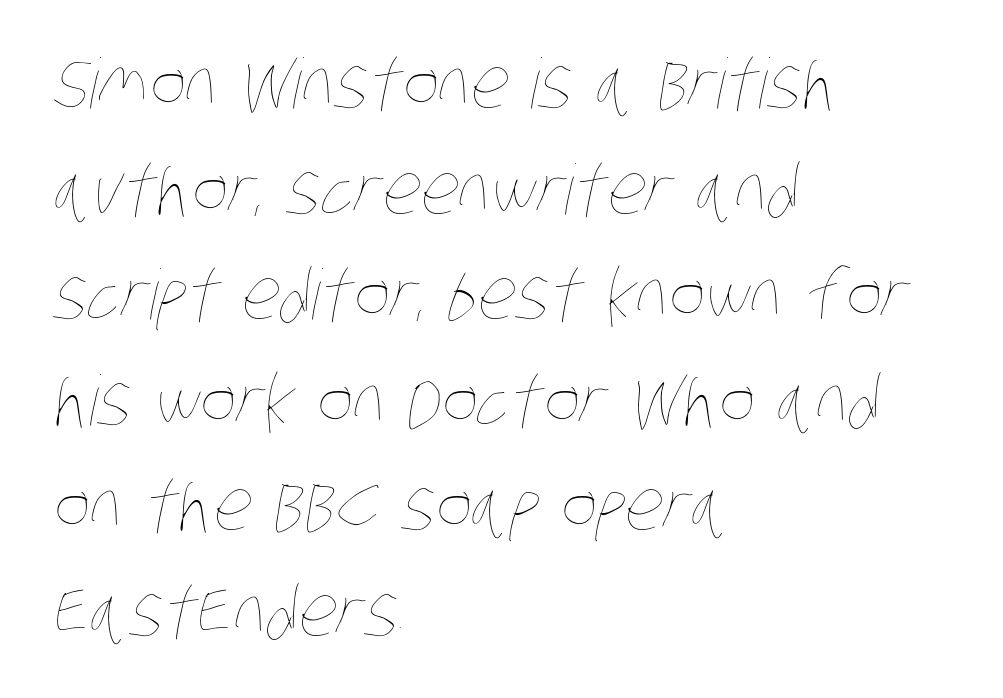
Q: Is the text bold? A: No.
Q: Is the text underlined? A: No.
Q: How is the paragraph aligned? A: Left-aligned.
Q: Is the spacing between letters normal or unusually wide? A: Normal.
Q: Is the spacing between lines tight, normal or loose? A: Normal.
Q: Width (condensed, normal, or wide)? A: Condensed.
Q: Stroke contrast? A: Low.
Q: x-height? A: Large.
Q: Monospaced? A: No.
